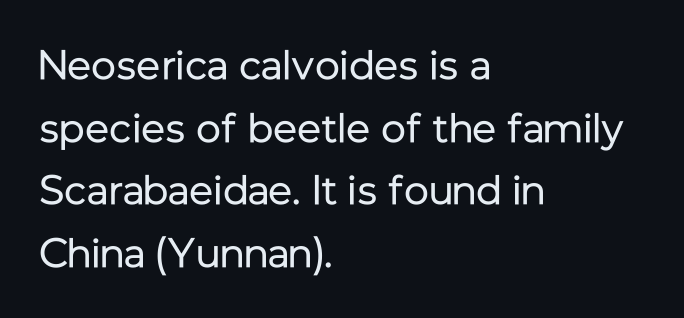
Q: Is the text bold? A: No.
Q: Is the text italic (slanted)? A: No, it is upright.
Q: Is the typeface a serif or a sans-serif typeface? A: Sans-serif.
Q: Is the text underlined? A: No.
Q: How is the paragraph aligned? A: Left-aligned.
Q: Is the spacing between letters normal or unusually wide? A: Normal.
Q: Is the spacing between lines tight, normal or loose? A: Normal.
Q: Width (condensed, normal, or wide)? A: Normal.
Q: Stroke contrast? A: Low.
Q: x-height? A: Medium.
Q: Monospaced? A: No.
